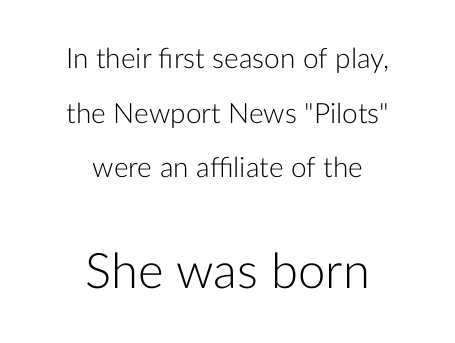
The weight tops out at a normal text grade. The text was rendered using a sans face with plain stroke endings. Has an underline been added? It has not. Compared with a flush-left layout, this one balances lines on the center instead. Summary of vertical rhythm: relaxed, with wide interline spacing.
